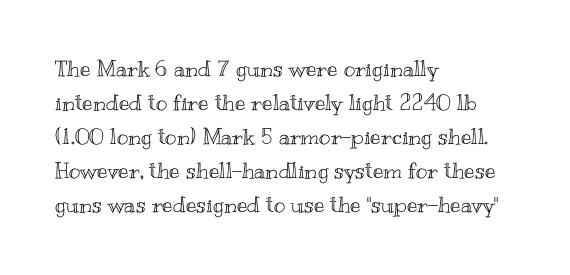
Students, observe: this is what conventionally led text looks like. This sample uses an upright cut, with every glyph sitting square on the baseline. A clean baseline with only descenders dipping below it. Each word holds together tightly as a unit, with standard inter-letter gaps.
